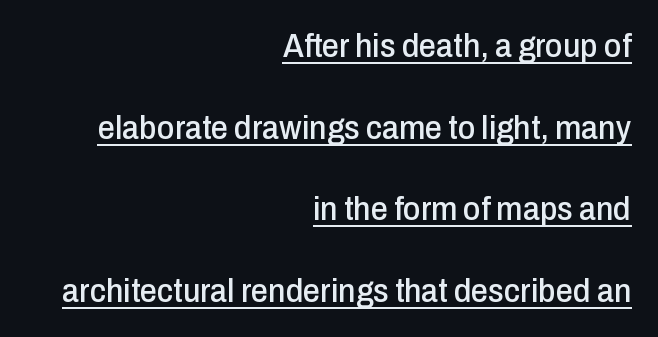
Q: Is the text italic (slanted)? A: No, it is upright.
Q: Is the typeface a serif or a sans-serif typeface? A: Sans-serif.
Q: Is the text underlined? A: Yes.
Q: How is the paragraph aligned? A: Right-aligned.
Q: Is the spacing between letters normal or unusually wide? A: Normal.
Q: Is the spacing between lines tight, normal or loose? A: Loose.
Q: Width (condensed, normal, or wide)? A: Condensed.
Q: Stroke contrast? A: Low.
Q: x-height? A: Medium.
Q: Monospaced? A: No.
